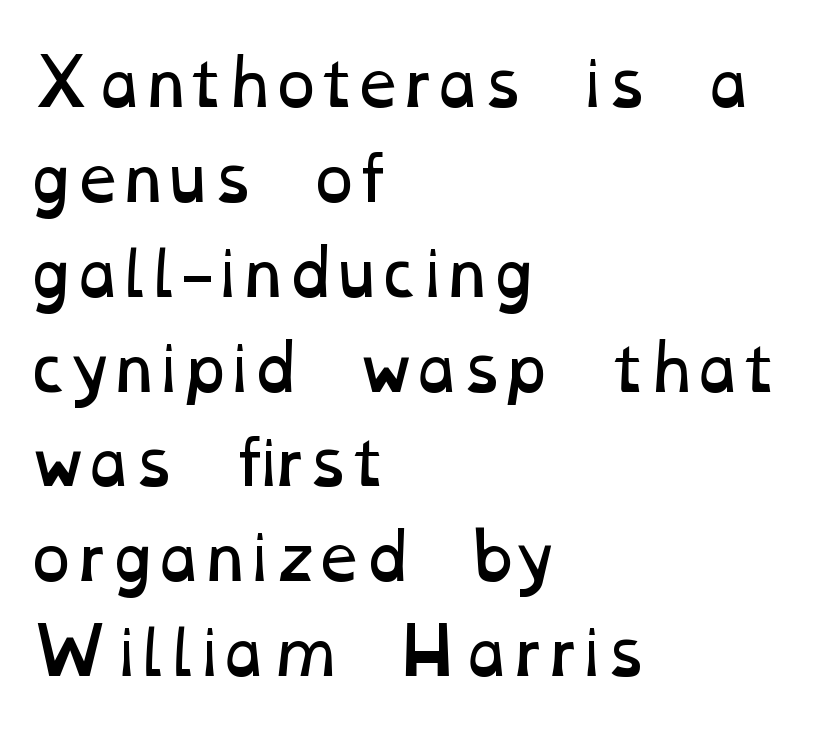
{"bold": "no", "weight": "regular", "width": "wide", "stroke_contrast": "low", "x_height": "medium", "monospaced": "no", "underline": "no", "align": "left", "line_spacing": "normal", "line_spacing_ratio": 1.53, "letter_spacing": "normal", "letter_spacing_em": 0.0, "glyph_px": 62}
